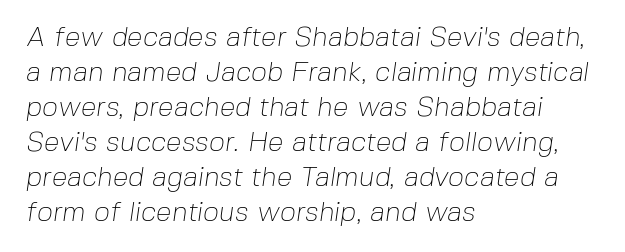
The image shows 28 px thin sans-serif type; set left-aligned, normal line spacing (1.25x), normal letter spacing, not underlined; low stroke contrast and a medium x-height.
